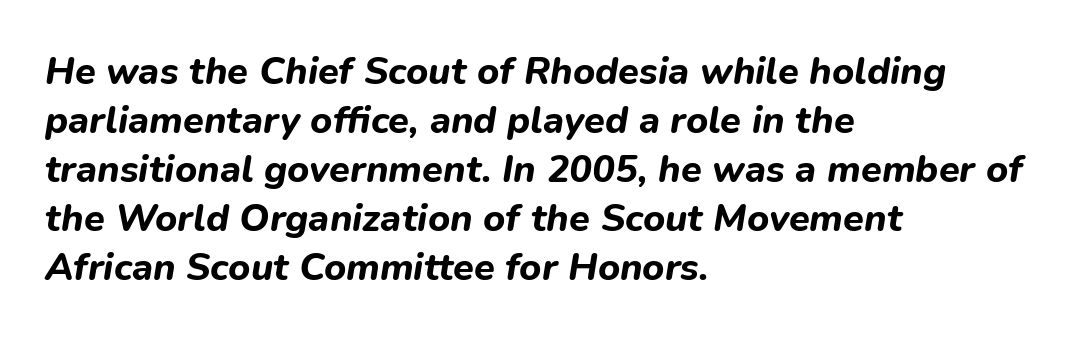
Q: Is the text bold? A: Yes.
Q: Is the text italic (slanted)? A: Yes, it leans right by about 9 degrees.
Q: Is the text underlined? A: No.
Q: How is the paragraph aligned? A: Left-aligned.
Q: Is the spacing between letters normal or unusually wide? A: Normal.
Q: Is the spacing between lines tight, normal or loose? A: Normal.
Q: Width (condensed, normal, or wide)? A: Normal.
Q: Stroke contrast? A: Low.
Q: x-height? A: Medium.
Q: Monospaced? A: No.
